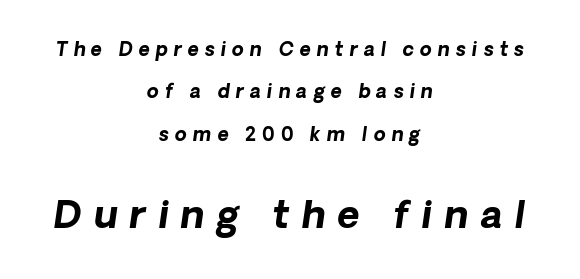
The image shows 38 px bold type, italic (leaning right); set centered, loose line spacing (2.23x), unusually wide letter spacing (+0.32 em), not underlined; the second (bottom) block is 2.0x larger; low stroke contrast and a medium x-height.
